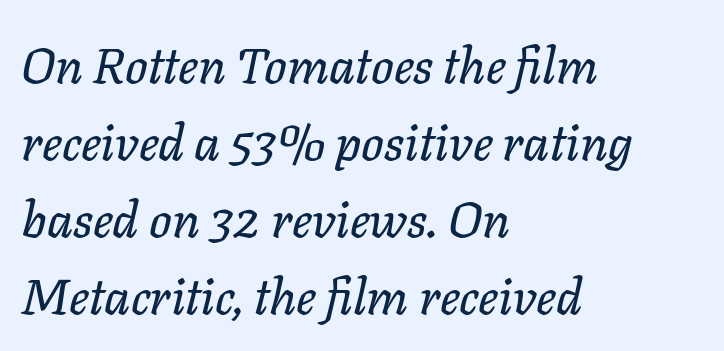
The image shows 50 px text type, italic (leaning right); set left-aligned, normal line spacing (1.54x), normal letter spacing, not underlined; low stroke contrast and a medium x-height.
